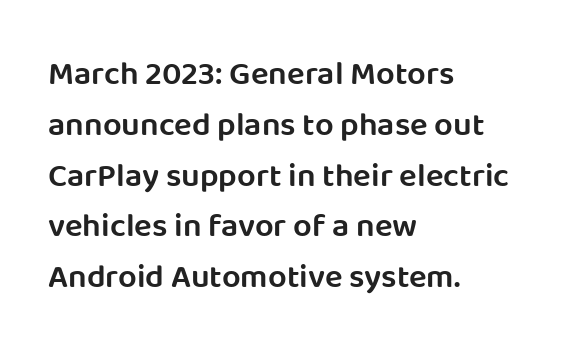
{"serif": "no", "italic": "no", "bold": "semi", "weight": "semibold", "width": "normal", "stroke_contrast": "low", "x_height": "large", "monospaced": "no", "underline": "no", "align": "left", "line_spacing": "normal", "line_spacing_ratio": 1.54, "letter_spacing": "normal", "letter_spacing_em": 0.0, "glyph_px": 33}
